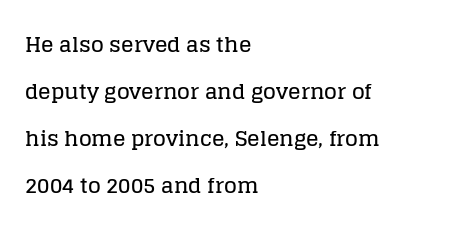
Q: Is the text italic (slanted)? A: No, it is upright.
Q: Is the text underlined? A: No.
Q: How is the paragraph aligned? A: Left-aligned.
Q: Is the spacing between letters normal or unusually wide? A: Normal.
Q: Is the spacing between lines tight, normal or loose? A: Loose.
